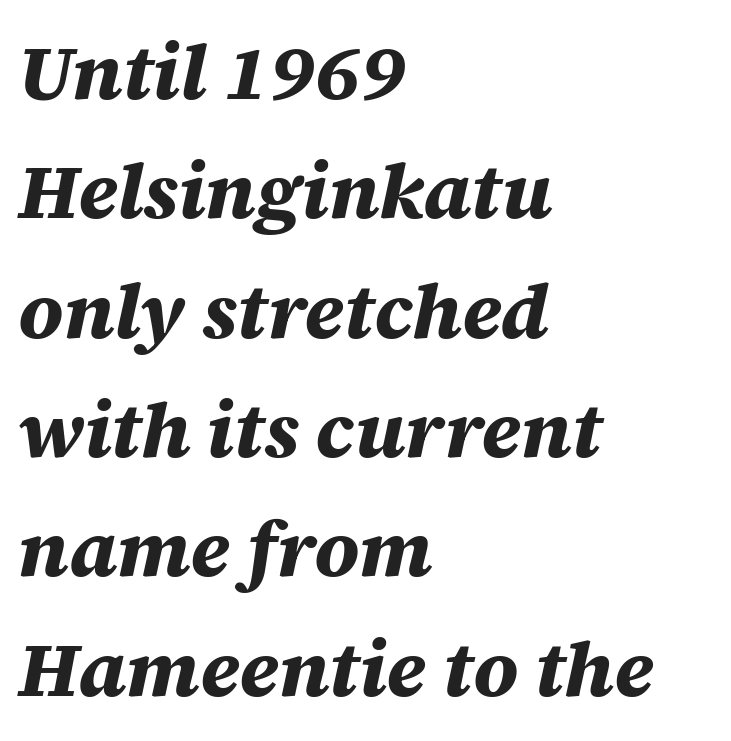
Q: Is the text bold? A: Yes.
Q: Is the text italic (slanted)? A: Yes, it leans right by about 12 degrees.
Q: Is the text underlined? A: No.
Q: How is the paragraph aligned? A: Left-aligned.
Q: Is the spacing between letters normal or unusually wide? A: Normal.
Q: Is the spacing between lines tight, normal or loose? A: Normal.
Q: Width (condensed, normal, or wide)? A: Normal.
Q: Stroke contrast? A: Medium.
Q: x-height? A: Large.
Q: Monospaced? A: No.
